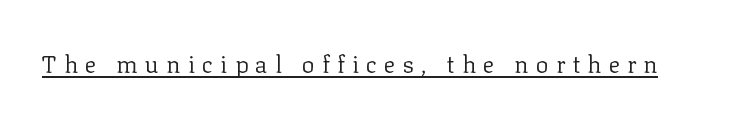
{"italic": "no", "bold": "no", "underline": "yes", "letter_spacing": "wide", "letter_spacing_em": 0.3, "glyph_px": 24}
